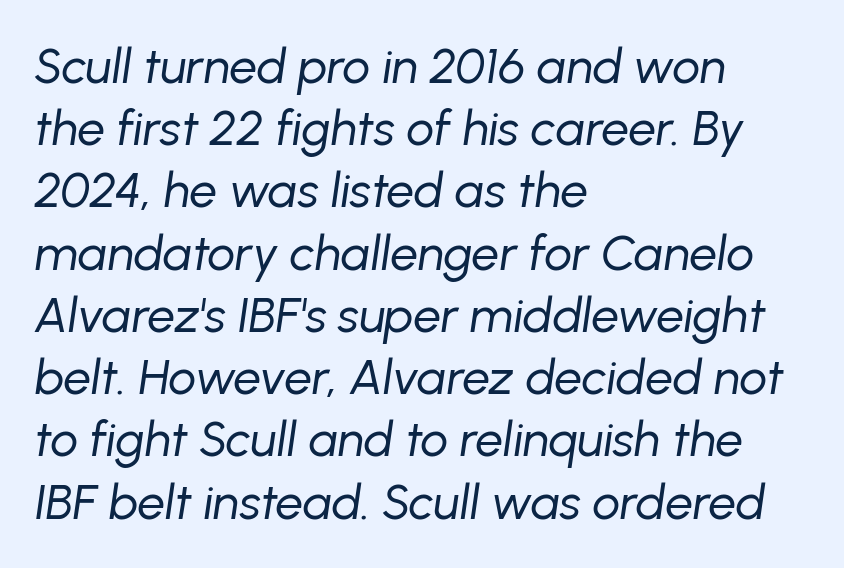
{"italic": "yes", "lean": "right", "slant_degrees": 8, "bold": "no", "weight": "regular", "width": "normal", "stroke_contrast": "low", "x_height": "medium", "monospaced": "no", "underline": "no", "align": "left", "line_spacing": "normal", "line_spacing_ratio": 1.27, "letter_spacing": "normal", "letter_spacing_em": 0.0, "glyph_px": 49}
